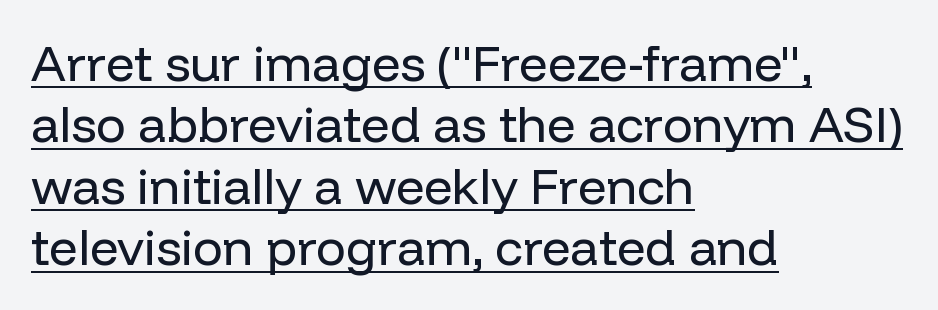
{"serif": "no", "italic": "no", "bold": "no", "weight": "regular", "width": "normal", "stroke_contrast": "low", "x_height": "medium", "monospaced": "no", "underline": "yes", "align": "left", "line_spacing_ratio": 1.23, "letter_spacing": "normal", "letter_spacing_em": 0.0, "glyph_px": 50}
